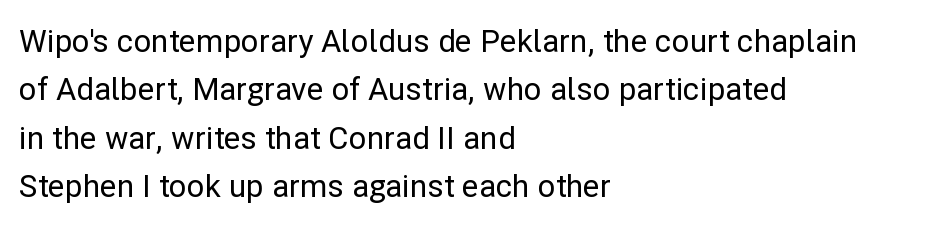
{"serif": "no", "italic": "no", "width": "normal", "stroke_contrast": "low", "x_height": "medium", "monospaced": "no", "underline": "no", "align": "left", "line_spacing": "normal", "line_spacing_ratio": 1.56, "letter_spacing": "normal", "letter_spacing_em": 0.0, "glyph_px": 31}
